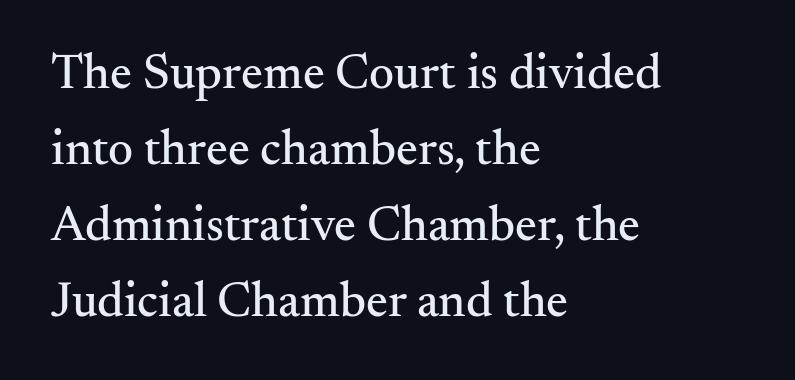
Q: Is the text italic (slanted)? A: No, it is upright.
Q: Is the typeface a serif or a sans-serif typeface? A: Serif.
Q: Is the text underlined? A: No.
Q: How is the paragraph aligned? A: Left-aligned.
Q: Is the spacing between letters normal or unusually wide? A: Normal.
Q: Is the spacing between lines tight, normal or loose? A: Normal.
Q: Width (condensed, normal, or wide)? A: Normal.
Q: Stroke contrast? A: Medium.
Q: x-height? A: Small.
Q: Monospaced? A: No.
